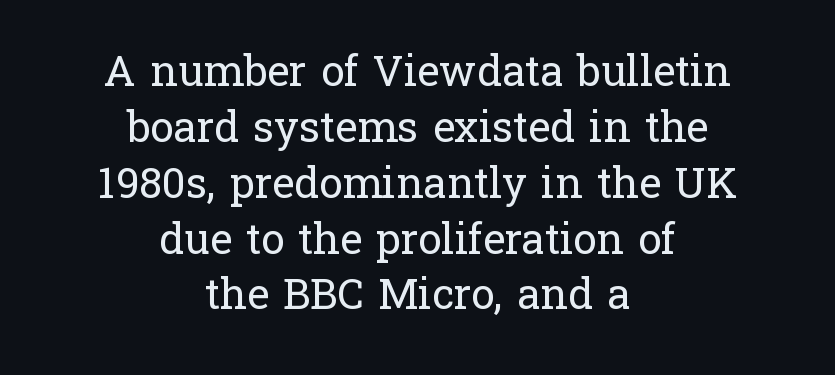
Q: Is the text bold? A: No.
Q: Is the text italic (slanted)? A: No, it is upright.
Q: Is the typeface a serif or a sans-serif typeface? A: Serif.
Q: Is the text underlined? A: No.
Q: How is the paragraph aligned? A: Centered.
Q: Is the spacing between letters normal or unusually wide? A: Normal.
Q: Is the spacing between lines tight, normal or loose? A: Normal.
Q: Width (condensed, normal, or wide)? A: Normal.
Q: Stroke contrast? A: Low.
Q: x-height? A: Medium.
Q: Monospaced? A: No.
